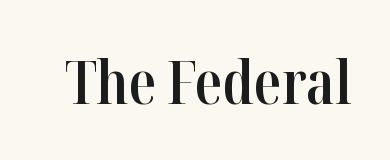
{"serif": "yes", "italic": "no", "bold": "semi", "weight": "semibold", "width": "condensed", "stroke_contrast": "high", "x_height": "medium", "monospaced": "no", "underline": "no", "letter_spacing": "normal", "letter_spacing_em": 0.0, "glyph_px": 61}
